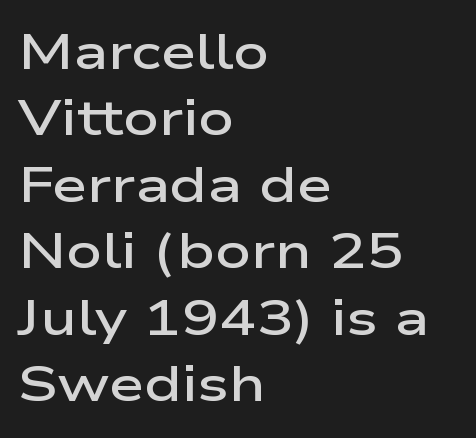
{"serif": "no", "italic": "no", "bold": "semi", "weight": "semibold", "width": "wide", "stroke_contrast": "low", "x_height": "medium", "monospaced": "no", "underline": "no", "align": "left", "line_spacing": "normal", "line_spacing_ratio": 1.33, "letter_spacing": "normal", "letter_spacing_em": 0.0, "glyph_px": 50}
